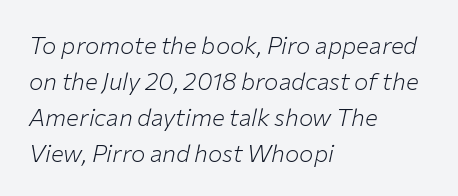
The image shows 24 px text type, italic (leaning right); set left-aligned, normal line spacing (1.5x), normal letter spacing, not underlined.
